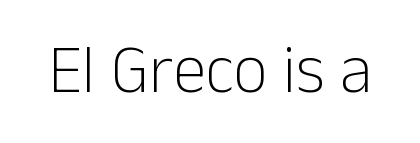
The font is comparable to plain body text, perhaps lighter. Underline: absent. A sans-serif font was chosen for this passage. This is the regular roman posture of the typeface.
